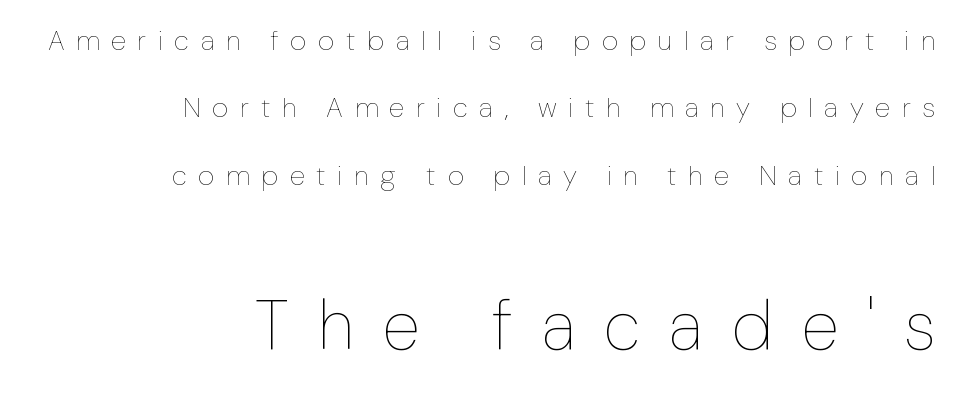
Bare-footed words on every line. Looks like regular typesetting: each glyph gets only the width it needs. Short and long lines alike share a common ending point at right. A great deal of white space separates one row of letters from the next.
